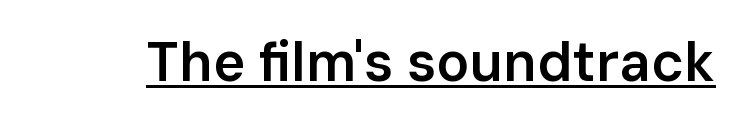
Q: Is the text bold? A: Semi-bold.
Q: Is the text italic (slanted)? A: No, it is upright.
Q: Is the typeface a serif or a sans-serif typeface? A: Sans-serif.
Q: Is the text underlined? A: Yes.
Q: Is the spacing between letters normal or unusually wide? A: Normal.
Q: Width (condensed, normal, or wide)? A: Normal.
Q: Stroke contrast? A: Low.
Q: x-height? A: Medium.
Q: Monospaced? A: No.
